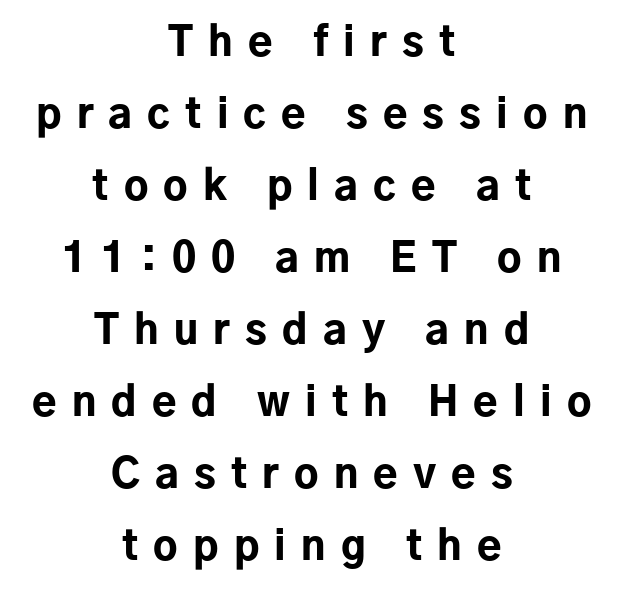
You could not count columns in this text — the font is proportionally spaced. Caption: multi-line text, centered on the measure. It's the straight-up-and-down kind of type. Pretty heavy lettering here — definitely bold. Has an underline been added? It has not. Each letter's strokes conclude bluntly, with no projecting serifs.
